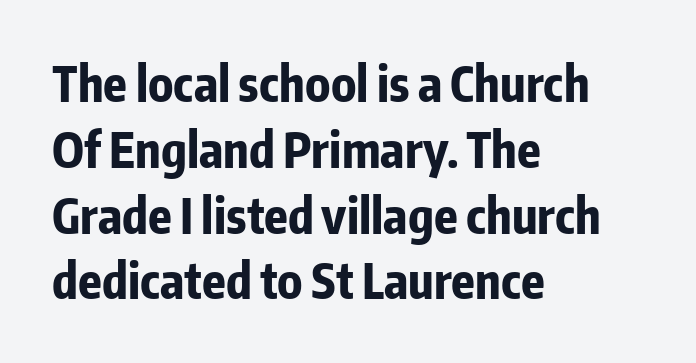
These lines stack with their left ends in a neat column. Default kerning and tracking; the words read as compact shapes. The vertical gap from one line to the next is medium. Each letter keeps its own natural width here, so spacing adapts to shape. Every stem runs plumb, perpendicular to the baseline.
